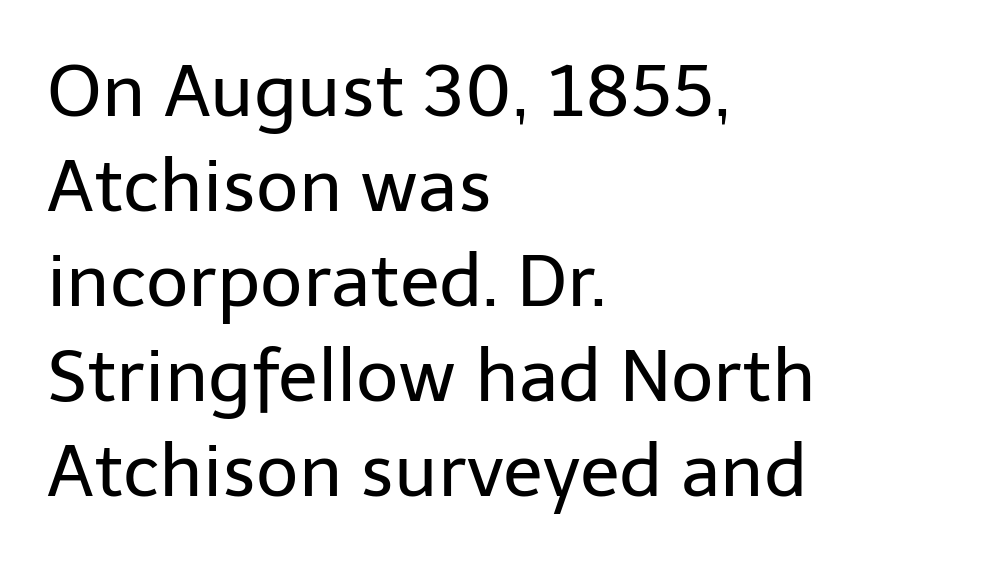
Heaviness? Minimal to ordinary, like unemphasized prose. Short note: letters normally spaced. Proportional: the letters do not fall into vertical columns. Are there feet on the stems? There aren't — it's a sans. Line beginnings align vertically; line endings do not.
